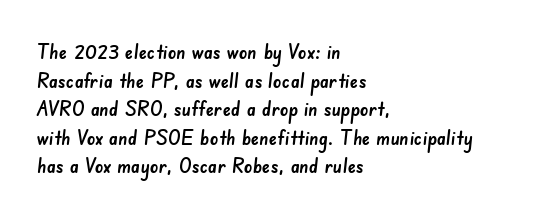
Q: Is the text underlined? A: No.
Q: How is the paragraph aligned? A: Left-aligned.
Q: Is the spacing between letters normal or unusually wide? A: Normal.
Q: Is the spacing between lines tight, normal or loose? A: Normal.
